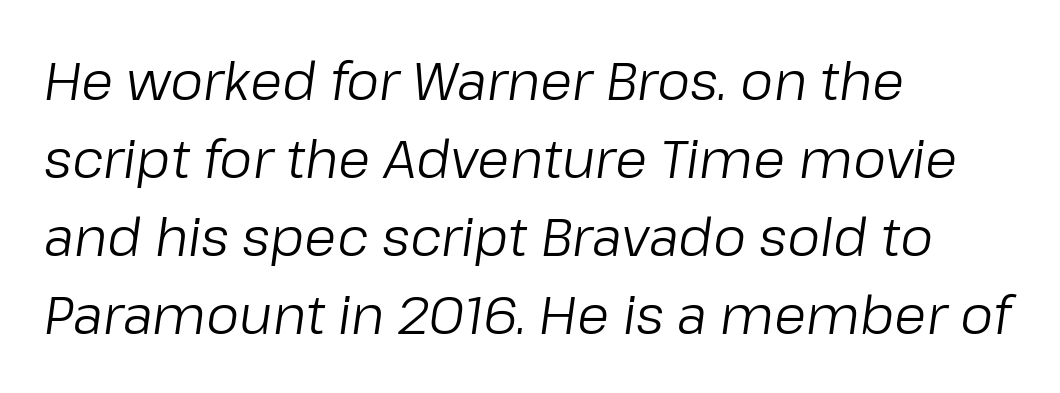
Q: Is the text bold? A: No.
Q: Is the text italic (slanted)? A: Yes, it leans right by about 8 degrees.
Q: Is the text underlined? A: No.
Q: How is the paragraph aligned? A: Left-aligned.
Q: Is the spacing between letters normal or unusually wide? A: Normal.
Q: Is the spacing between lines tight, normal or loose? A: Normal.
Q: Width (condensed, normal, or wide)? A: Normal.
Q: Stroke contrast? A: Low.
Q: x-height? A: Medium.
Q: Monospaced? A: No.
